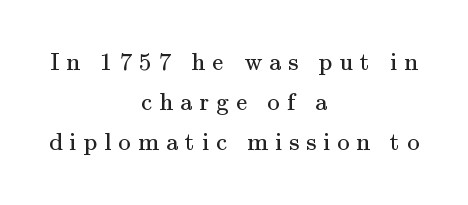
The image shows 25 px text type, upright; set centered, normal line spacing (1.61x), unusually wide letter spacing (+0.28 em), not underlined.
